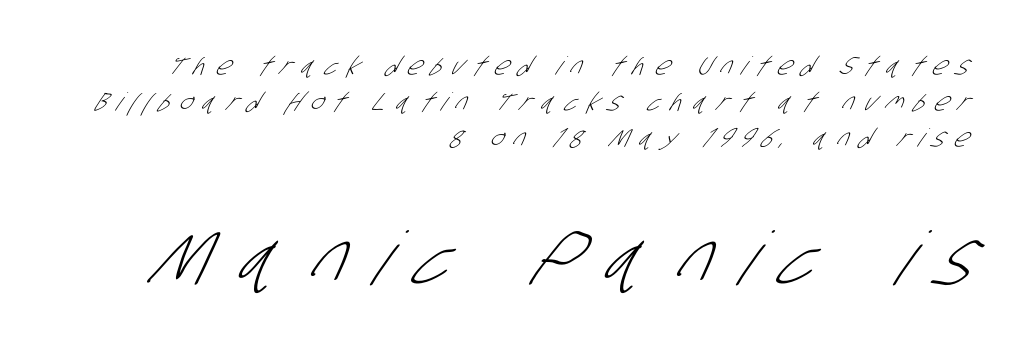
You could only call the tracking loose — the letters float apart. Type size steps up from the first block to the second. Honestly, there is no underline to notice here at all. No chunkiness to these letters — they're not bold. These lines are composed in type without serifs. Varying glyph widths throughout — classic text-font behaviour.
